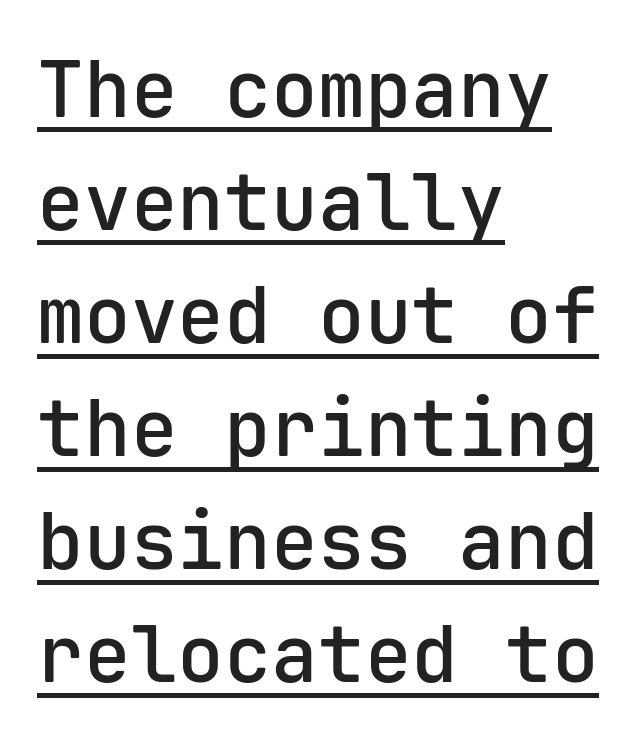
The image shows 78 px semibold sans-serif type, upright, monospaced; set left-aligned, normal line spacing (1.45x), normal letter spacing, underlined; low stroke contrast and a medium x-height.
